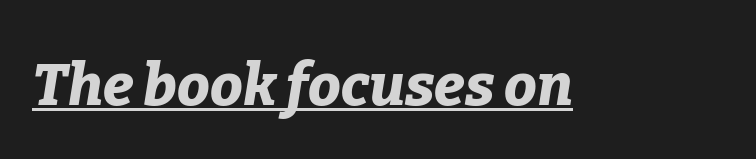
The image shows 58 px bold type, italic (leaning right); set normal letter spacing, underlined; low stroke contrast and a medium x-height.
